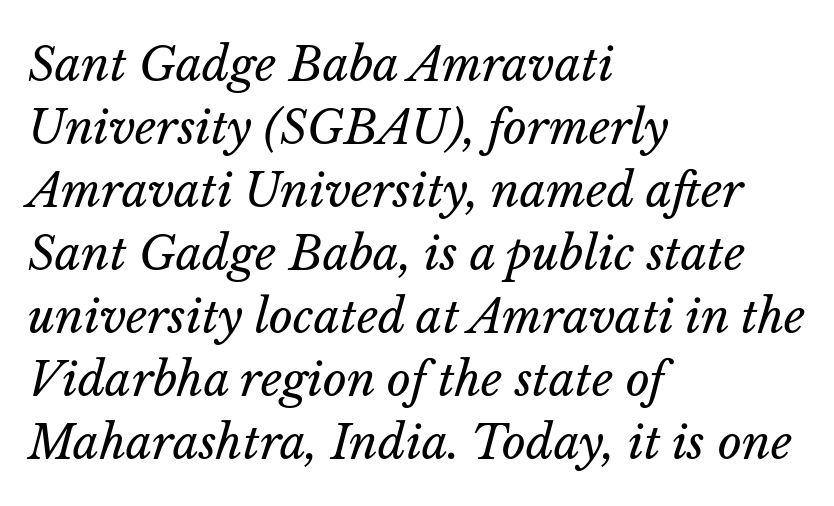
The image shows 46 px regular-weight type, italic (leaning right); set left-aligned, normal line spacing (1.37x), normal letter spacing, not underlined; low stroke contrast and a medium x-height.
